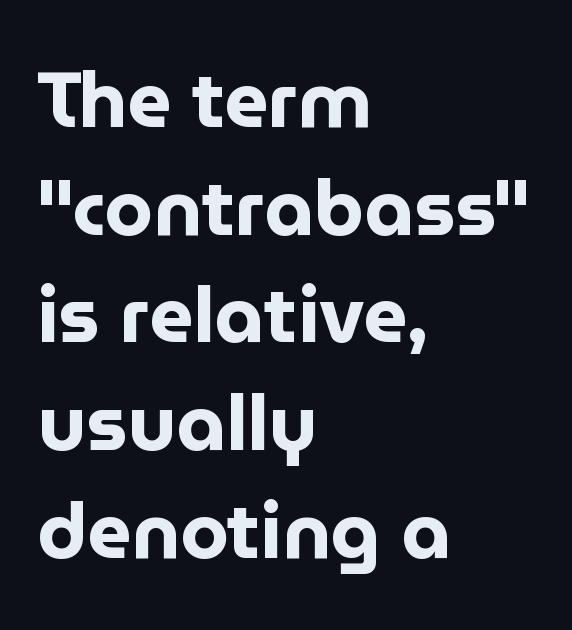
{"serif": "no", "italic": "no", "bold": "yes", "weight": "bold", "width": "normal", "stroke_contrast": "low", "x_height": "medium", "monospaced": "no", "underline": "no", "align": "left", "line_spacing": "normal", "line_spacing_ratio": 1.38, "letter_spacing": "normal", "letter_spacing_em": 0.0, "glyph_px": 78}
